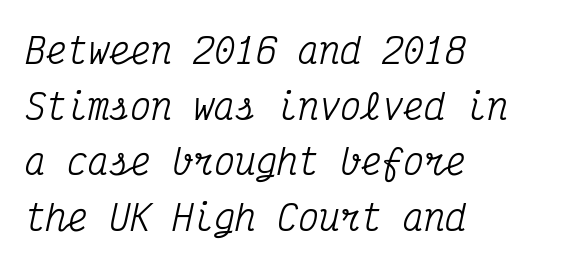
{"serif": "yes", "italic": "yes", "lean": "right", "slant_degrees": 12, "width": "condensed", "stroke_contrast": "medium", "x_height": "medium", "monospaced": "yes", "underline": "no", "align": "left", "line_spacing": "normal", "line_spacing_ratio": 1.59, "letter_spacing": "normal", "letter_spacing_em": 0.0, "glyph_px": 35}
